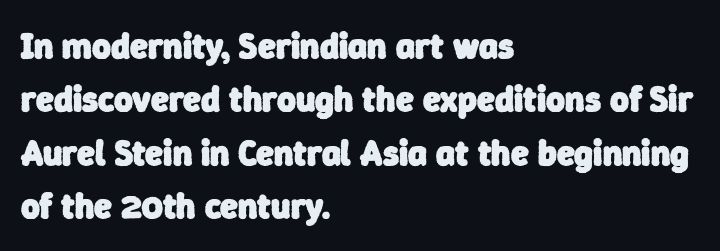
The typesetting leans heavy: a genuine bold. If you measured baseline to baseline, you'd find a middling distance. Letterform terminals end flat and unadorned throughout the passage. Unmarked baselines from the first word to the last.
